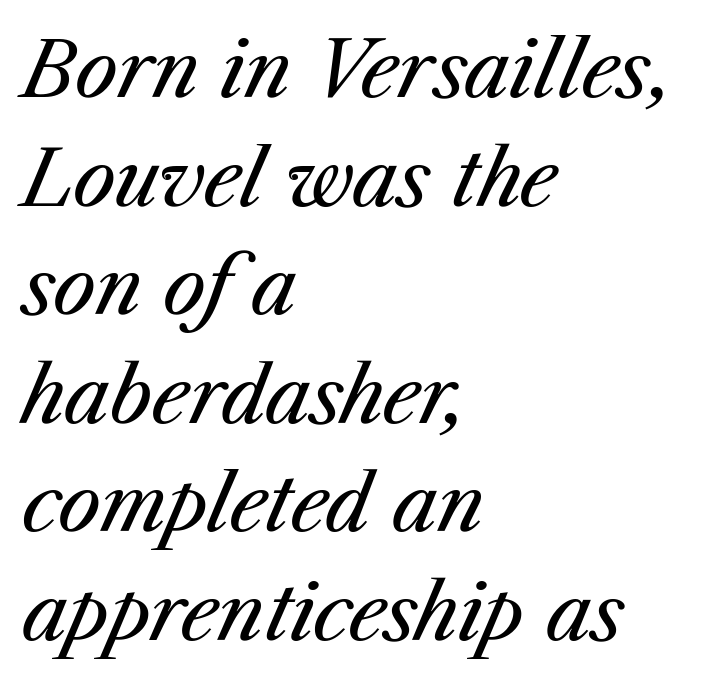
Horizontal bands of white between lines are of average thickness. Here the designer chose a conventional face with non-uniform glyph widths. The characters are drawn with everyday or finer stroke widths. The letters sit at their default tracking, neither squeezed nor spread. The face used here has a pronounced slope to its letters. The setting favours the left margin, as ordinary paragraphs usually do.
